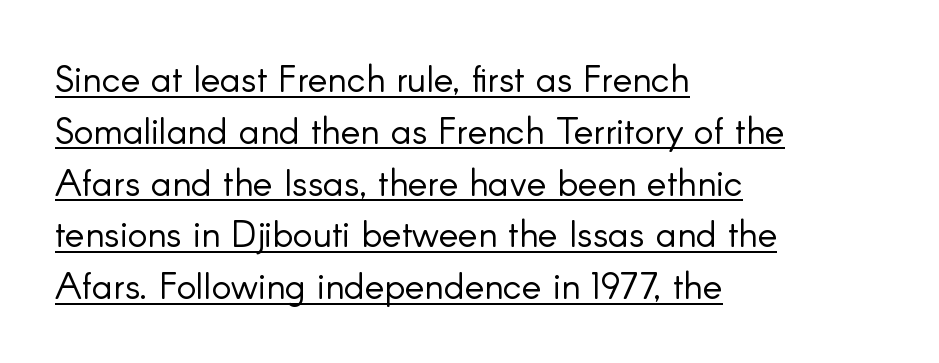
{"serif": "no", "italic": "no", "bold": "no", "weight": "light", "width": "normal", "stroke_contrast": "low", "x_height": "small", "monospaced": "no", "underline": "yes", "align": "left", "line_spacing": "normal", "line_spacing_ratio": 1.4, "letter_spacing": "normal", "letter_spacing_em": 0.0, "glyph_px": 37}
